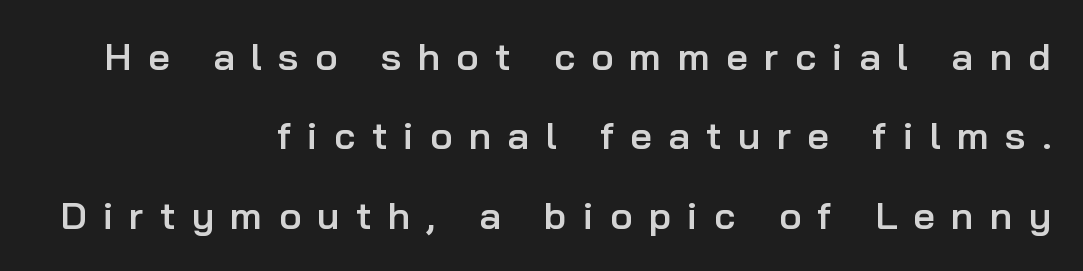
The image shows 38 px semibold sans-serif type, upright; set right-aligned, loose line spacing (2.09x), unusually wide letter spacing (+0.43 em), not underlined; low stroke contrast and a medium x-height.
